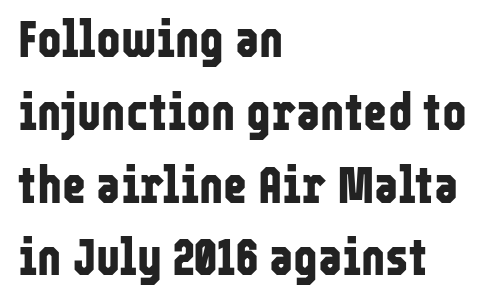
Q: Is the text bold? A: Yes.
Q: Is the text italic (slanted)? A: No, it is upright.
Q: Is the typeface a serif or a sans-serif typeface? A: Sans-serif.
Q: Is the text underlined? A: No.
Q: How is the paragraph aligned? A: Left-aligned.
Q: Is the spacing between letters normal or unusually wide? A: Normal.
Q: Is the spacing between lines tight, normal or loose? A: Normal.
Q: Width (condensed, normal, or wide)? A: Condensed.
Q: Stroke contrast? A: Low.
Q: x-height? A: Medium.
Q: Monospaced? A: No.
